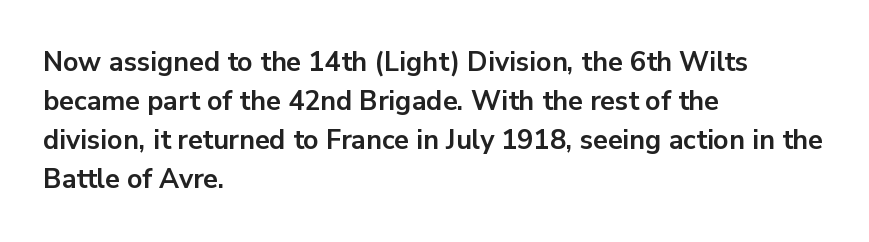
The image shows 27 px bold type, upright; set left-aligned, normal line spacing (1.45x), normal letter spacing, not underlined.
